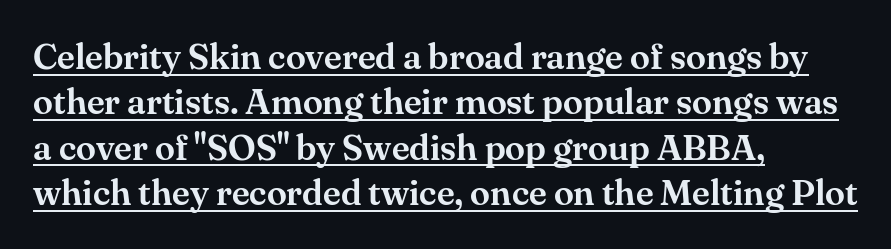
Each letter keeps its own natural width here, so spacing adapts to shape. Leftover space on each line is placed entirely after the last word. The font's upright variant was chosen for this text. What kind of face is this? One with serifs. Look at the tracking — it's just the regular setting, nothing added.
